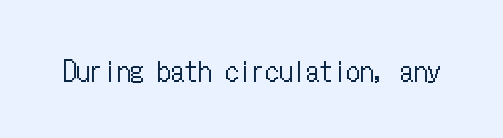
The image shows 27 px text type, upright; set normal letter spacing, not underlined.
